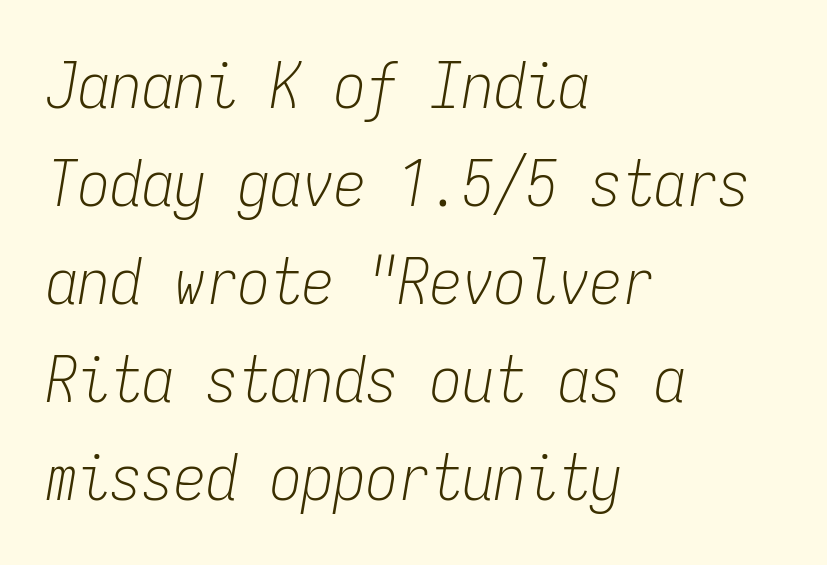
Q: Is the text bold? A: No.
Q: Is the text italic (slanted)? A: Yes, it leans right by about 9 degrees.
Q: Is the text underlined? A: No.
Q: How is the paragraph aligned? A: Left-aligned.
Q: Is the spacing between letters normal or unusually wide? A: Normal.
Q: Is the spacing between lines tight, normal or loose? A: Normal.
Q: Width (condensed, normal, or wide)? A: Condensed.
Q: Stroke contrast? A: Low.
Q: x-height? A: Medium.
Q: Monospaced? A: Yes.
